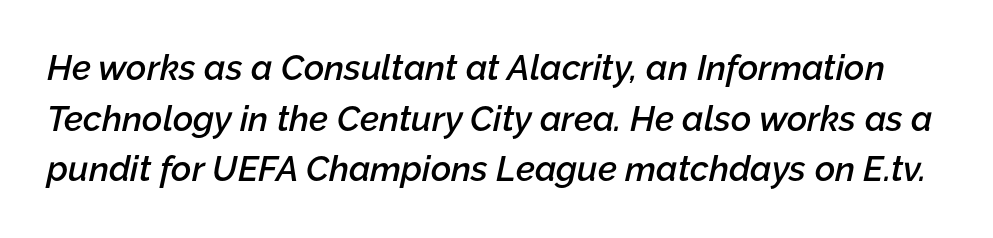
This sample has the flowing, uneven cadence of proportional lettering. Quick note: italic. The typesetting leans somewhat heavy: a semibold. Standard letterfit; no display-style spreading of the glyphs. No word sits above an underline. What's the leading like? Ordinary, nothing unusual.
